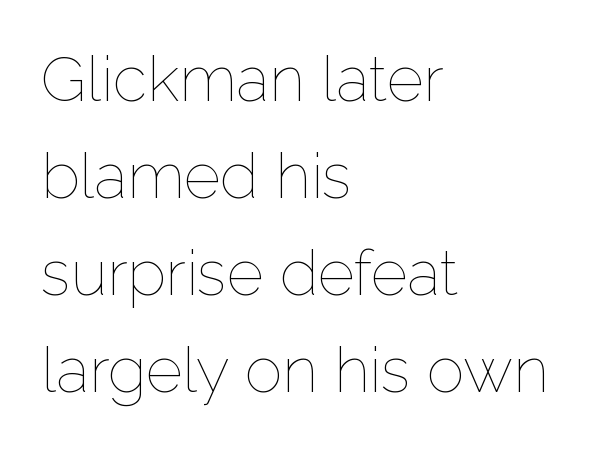
{"italic": "no", "bold": "no", "weight": "thin", "width": "normal", "stroke_contrast": "low", "x_height": "medium", "monospaced": "no", "underline": "no", "align": "left", "line_spacing": "normal", "line_spacing_ratio": 1.54, "letter_spacing": "normal", "letter_spacing_em": 0.0, "glyph_px": 63}
